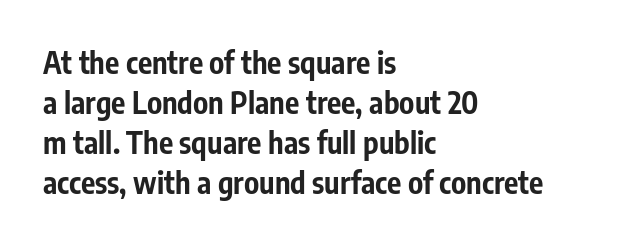
The image shows 30 px bold, condensed sans-serif type, upright; set left-aligned, normal line spacing (1.33x), normal letter spacing, not underlined; low stroke contrast and a medium x-height.
